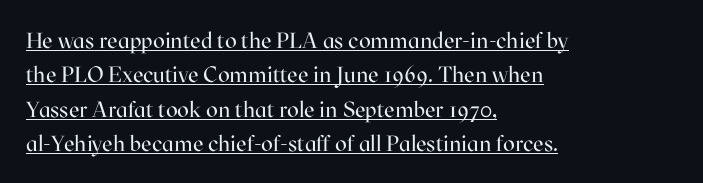
{"italic": "no", "bold": "no", "underline": "yes", "align": "left", "line_spacing": "normal", "line_spacing_ratio": 1.56, "letter_spacing": "normal", "letter_spacing_em": 0.0, "glyph_px": 22}
